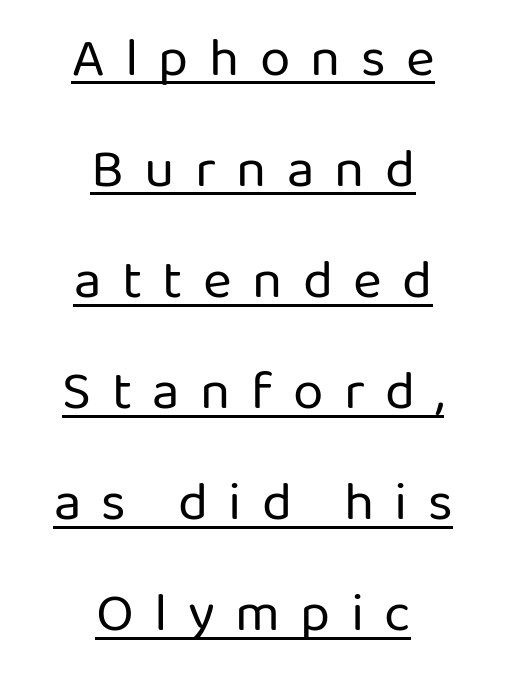
{"serif": "no", "italic": "no", "bold": "no", "weight": "regular", "width": "normal", "stroke_contrast": "low", "x_height": "medium", "monospaced": "no", "underline": "yes", "align": "center", "line_spacing": "loose", "line_spacing_ratio": 2.02, "letter_spacing": "wide", "letter_spacing_em": 0.37, "glyph_px": 55}
